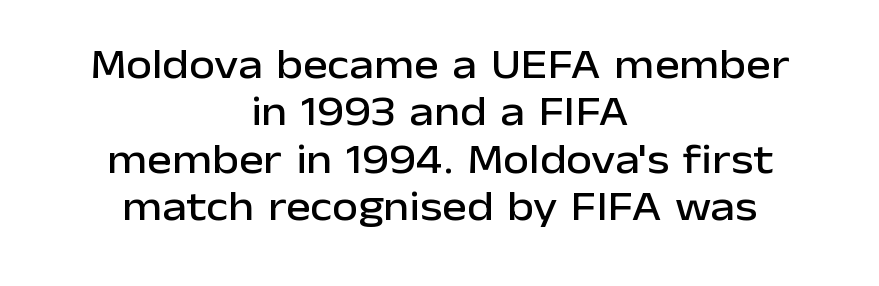
{"serif": "no", "italic": "no", "width": "normal", "stroke_contrast": "low", "x_height": "medium", "monospaced": "no", "underline": "no", "align": "center", "line_spacing": "tight", "line_spacing_ratio": 1.13, "letter_spacing": "normal", "letter_spacing_em": 0.0, "glyph_px": 42}
